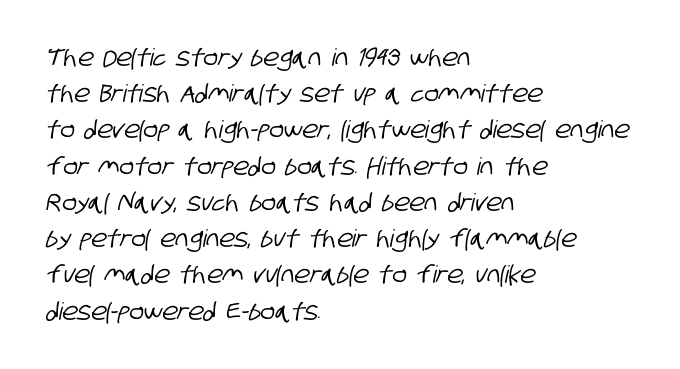
The image shows 24 px text type; set left-aligned, normal line spacing (1.51x), normal letter spacing, not underlined.
